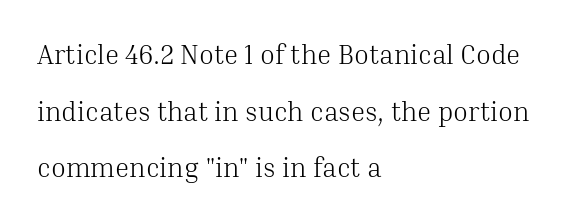
The image shows 27 px text type, upright; set left-aligned, loose line spacing (2.1x), normal letter spacing, not underlined.
